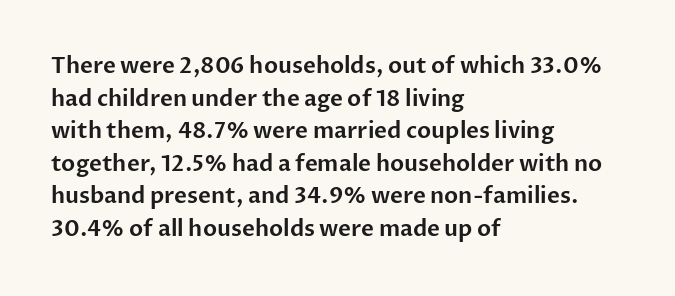
Q: Is the text italic (slanted)? A: No, it is upright.
Q: Is the text underlined? A: No.
Q: How is the paragraph aligned? A: Left-aligned.
Q: Is the spacing between letters normal or unusually wide? A: Normal.
Q: Is the spacing between lines tight, normal or loose? A: Normal.
